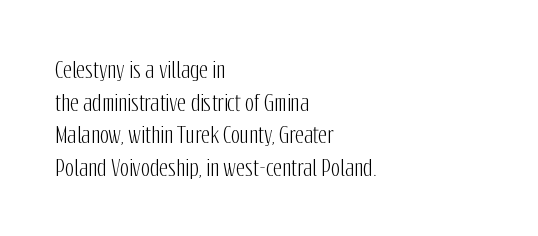
{"italic": "no", "underline": "no", "align": "left", "line_spacing": "normal", "line_spacing_ratio": 1.48, "letter_spacing": "normal", "letter_spacing_em": 0.0, "glyph_px": 22}
